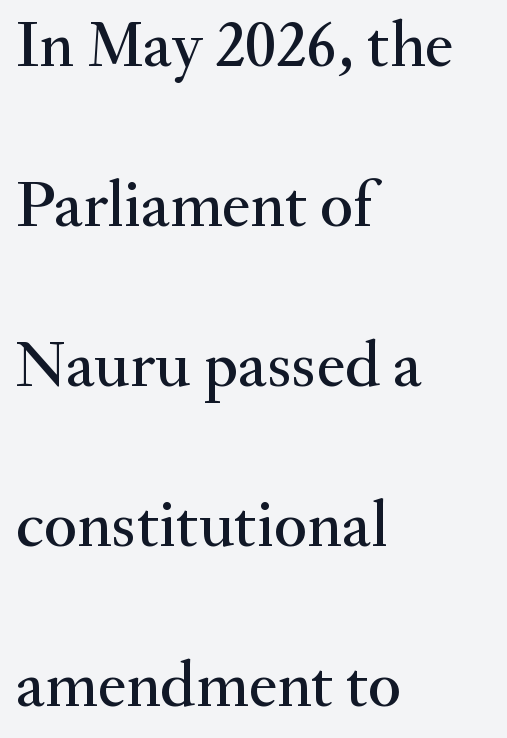
The image shows 65 px serif type, upright; set left-aligned, loose line spacing (2.46x), normal letter spacing, not underlined; medium stroke contrast and a small x-height.
